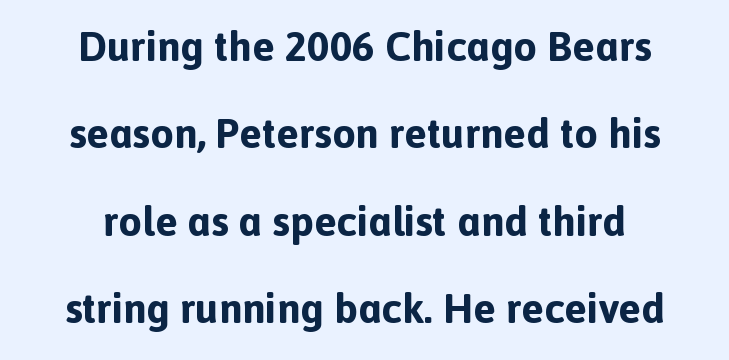
{"serif": "no", "italic": "no", "bold": "yes", "weight": "bold", "width": "normal", "x_height": "medium", "monospaced": "no", "underline": "no", "line_spacing": "loose", "line_spacing_ratio": 2.08, "letter_spacing": "normal", "letter_spacing_em": 0.0, "glyph_px": 42}
